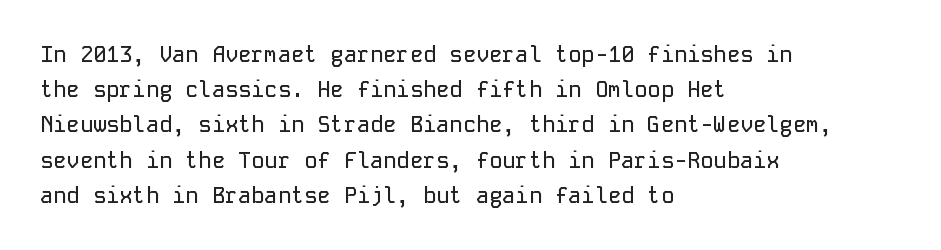
{"italic": "no", "underline": "no", "align": "left", "line_spacing": "normal", "line_spacing_ratio": 1.6, "letter_spacing": "normal", "letter_spacing_em": 0.0, "glyph_px": 22}
